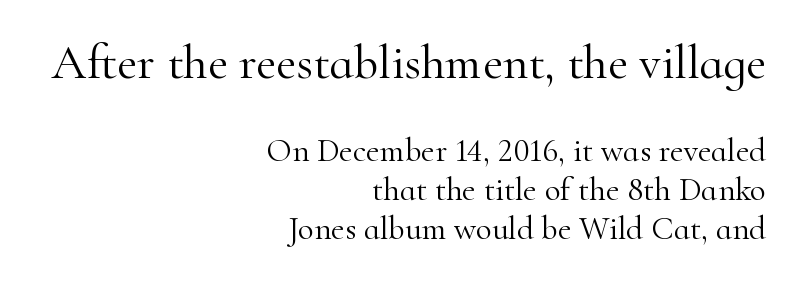
Q: Is the text bold? A: No.
Q: Is the text italic (slanted)? A: No, it is upright.
Q: Is the typeface a serif or a sans-serif typeface? A: Serif.
Q: Is the text underlined? A: No.
Q: How is the paragraph aligned? A: Right-aligned.
Q: Is the spacing between letters normal or unusually wide? A: Normal.
Q: Which block of text is set in a larger size, the first (top) or the second (bottom)? A: The first (top) one.
Q: Width (condensed, normal, or wide)? A: Normal.
Q: Stroke contrast? A: High.
Q: x-height? A: Small.
Q: Monospaced? A: No.
